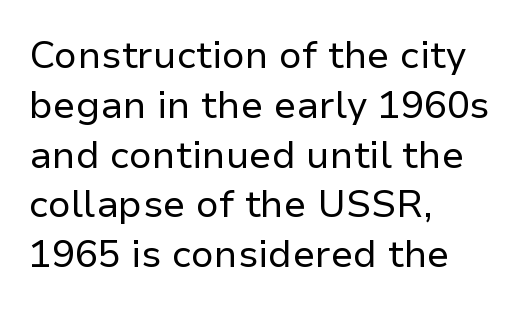
Anything drawn beneath the words? Only blank space. The letters look calm and open, with moderate or lighter stems. The face used here is proportionally spaced, like ordinary book or web type. Successive baselines arrive at the customary interval. The passage shown is typeset with a sans-serif family.
